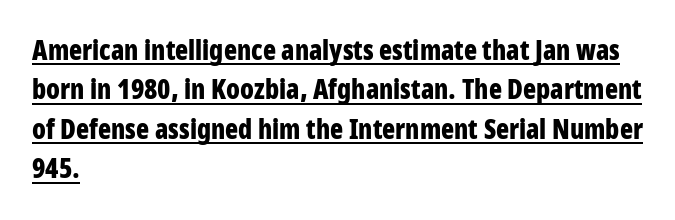
{"italic": "no", "bold": "yes", "underline": "yes", "align": "left", "line_spacing": "normal", "line_spacing_ratio": 1.46, "letter_spacing": "normal", "letter_spacing_em": 0.0, "glyph_px": 27}
